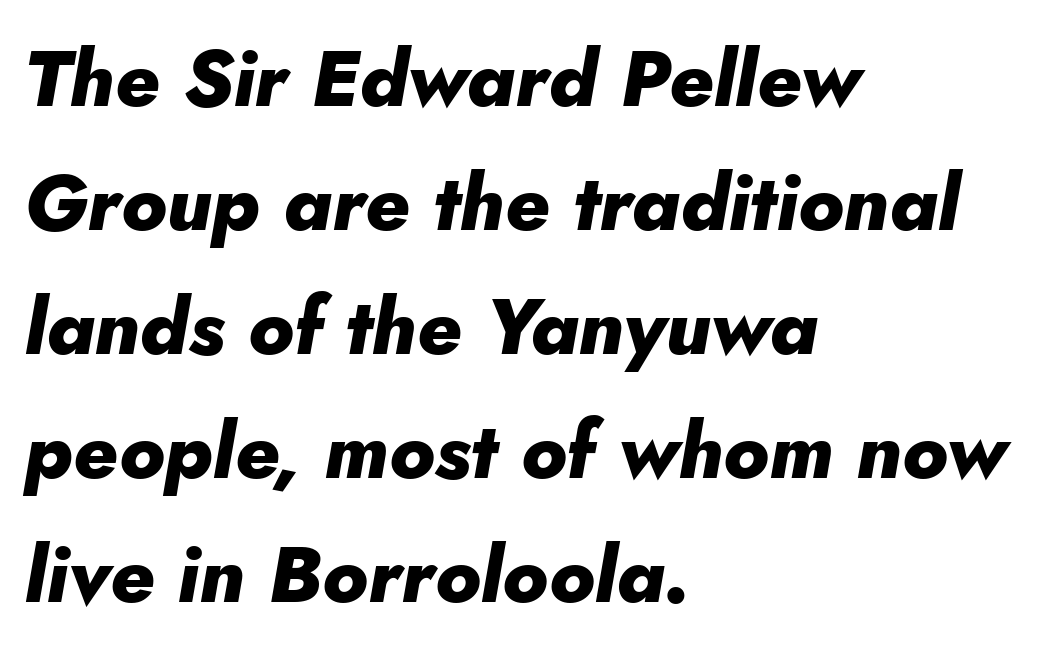
The image shows 79 px heavy type, italic (leaning right); set left-aligned, normal line spacing (1.57x), normal letter spacing, not underlined; low stroke contrast and a small x-height.
